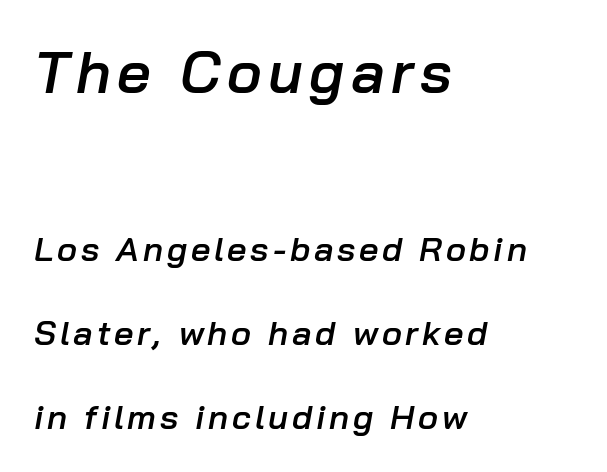
This sample trades compactness for vertical openness between lines. The sample has been set in demibold, a notch under bold. You could not count columns in this text — the font is proportionally spaced. No word sits above an underline.
